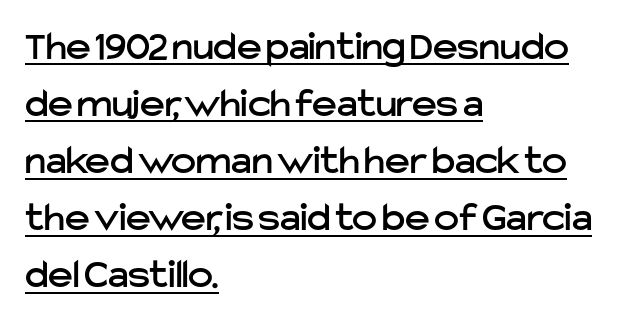
The letters advance in unequal steps, a hallmark of proportional type. Vertically, the passage feels balanced, rows spaced as you'd expect. Compared with undecorated copy, this sample adds a rule below the words. Ordinary non-slanted type is in use. Observe the absence of serifs on each vertical stroke in this sample. The lines are quadded left.
